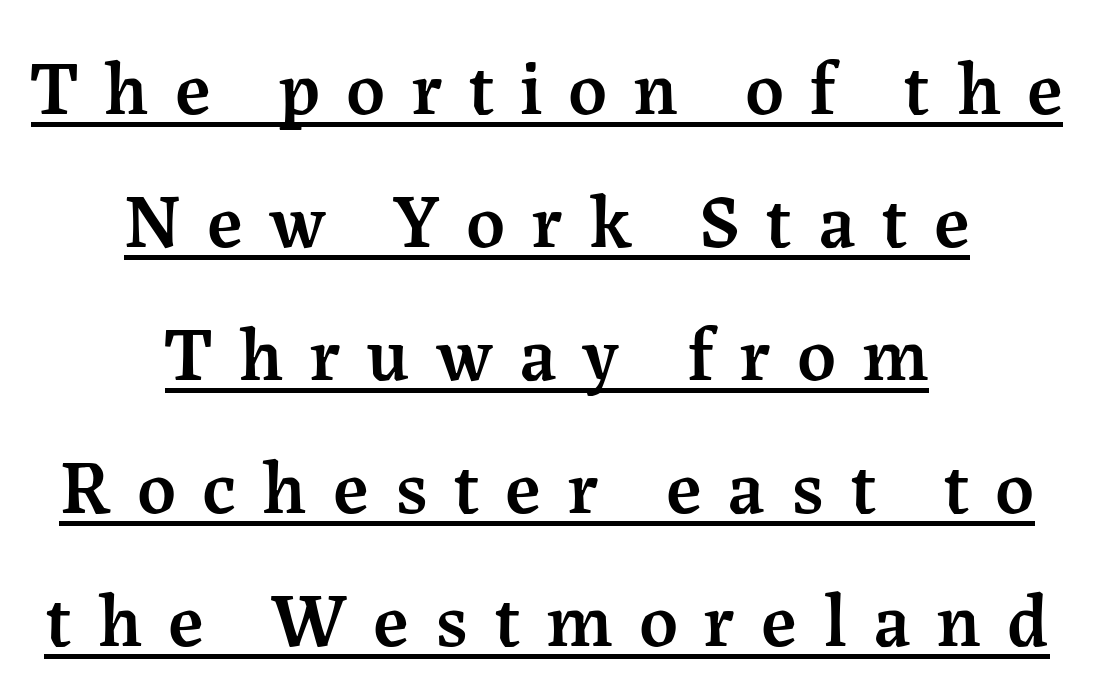
The image shows 76 px semibold serif type, upright; set centered, line spacing 1.75x, unusually wide letter spacing (+0.34 em), underlined; medium stroke contrast and a medium x-height.
